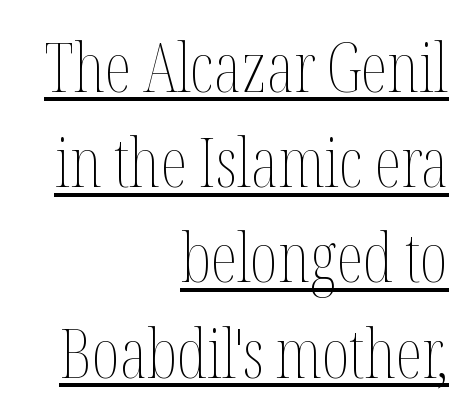
The image shows 68 px thin, condensed type, upright; set right-aligned, normal line spacing (1.4x), normal letter spacing, underlined; medium stroke contrast and a medium x-height.
